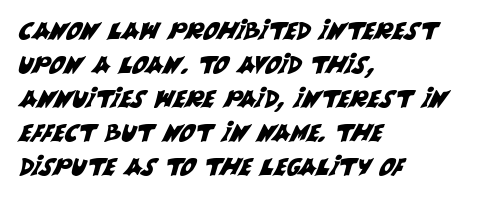
Successive baselines arrive at the customary interval. Caption: multi-line text, flush left, ragged right. Honestly, there is no underline to notice here at all. Letter spacing: default.
